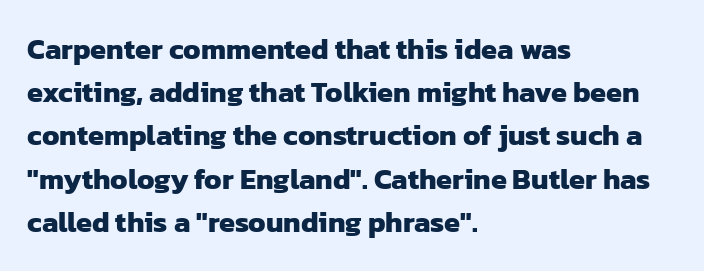
{"serif": "no", "bold": "yes", "weight": "heavy", "width": "normal", "stroke_contrast": "low", "x_height": "medium", "monospaced": "no", "underline": "no", "align": "left", "line_spacing": "normal", "line_spacing_ratio": 1.49, "letter_spacing": "normal", "letter_spacing_em": 0.0, "glyph_px": 29}
